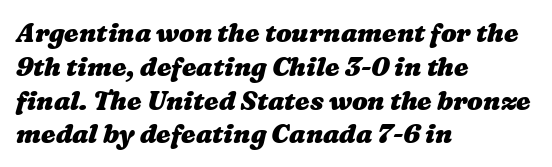
{"bold": "yes", "underline": "no", "align": "left", "line_spacing": "normal", "line_spacing_ratio": 1.3, "letter_spacing": "normal", "letter_spacing_em": 0.0, "glyph_px": 26}
